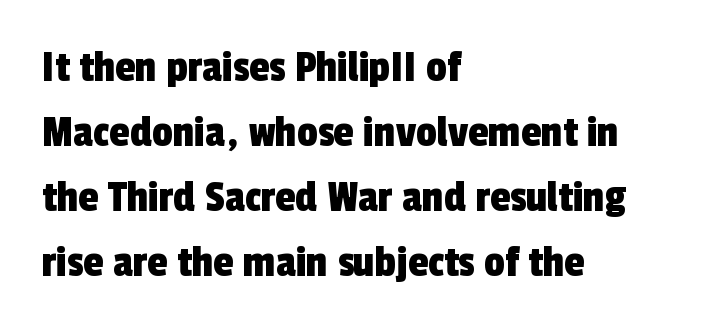
Q: Is the typeface a serif or a sans-serif typeface? A: Sans-serif.
Q: Is the text underlined? A: No.
Q: How is the paragraph aligned? A: Left-aligned.
Q: Is the spacing between letters normal or unusually wide? A: Normal.
Q: Is the spacing between lines tight, normal or loose? A: Normal.
Q: Width (condensed, normal, or wide)? A: Condensed.
Q: x-height? A: Medium.
Q: Monospaced? A: No.
